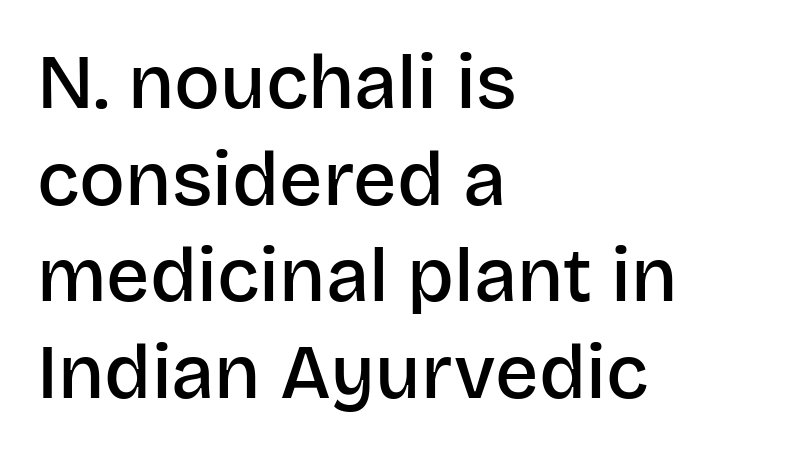
The image shows 76 px semibold sans-serif type, upright; set left-aligned, normal line spacing (1.27x), normal letter spacing, not underlined; low stroke contrast and a large x-height.
